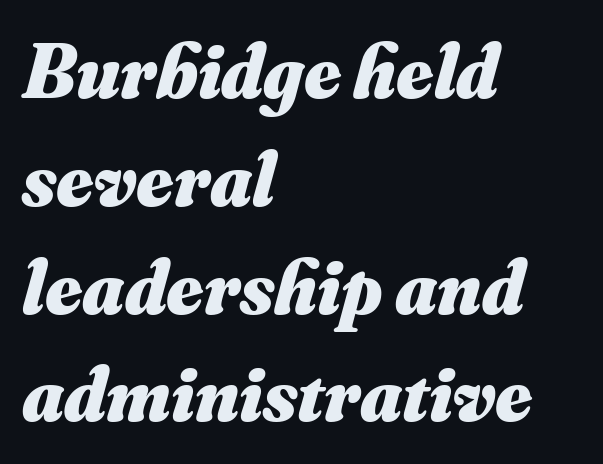
The image shows 77 px heavy type, italic (leaning right); set left-aligned, normal line spacing (1.4x), normal letter spacing, not underlined; medium stroke contrast and a small x-height.
